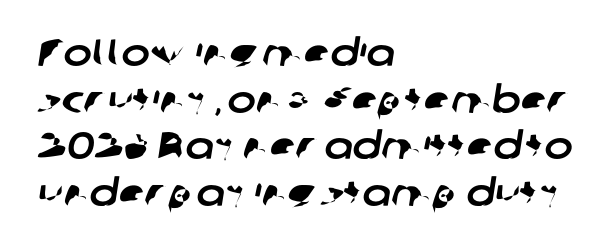
{"serif": "no", "width": "normal", "stroke_contrast": "low", "x_height": "medium", "monospaced": "no", "underline": "no", "align": "left", "line_spacing_ratio": 1.23, "letter_spacing": "normal", "letter_spacing_em": 0.0, "glyph_px": 38}
